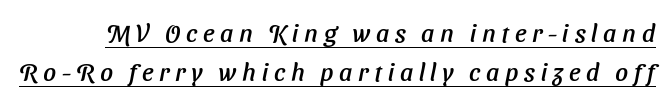
Check the space under the baseline: a stroke is drawn there. Normally led — the rows are evenly, conventionally spaced. Each word looks stretched out because of the extra space between its letters.
